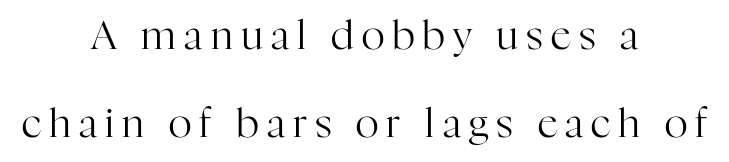
Q: Is the text bold? A: No.
Q: Is the text italic (slanted)? A: No, it is upright.
Q: Is the typeface a serif or a sans-serif typeface? A: Serif.
Q: Is the text underlined? A: No.
Q: How is the paragraph aligned? A: Centered.
Q: Is the spacing between letters normal or unusually wide? A: Unusually wide.
Q: Is the spacing between lines tight, normal or loose? A: Loose.
Q: Width (condensed, normal, or wide)? A: Normal.
Q: Stroke contrast? A: High.
Q: x-height? A: Medium.
Q: Monospaced? A: No.
